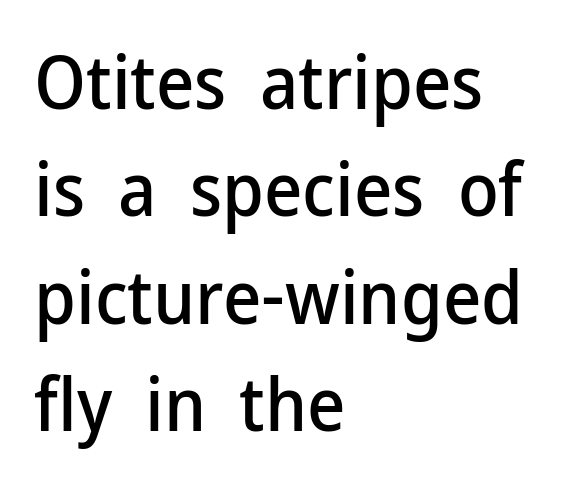
A clean baseline with only descenders dipping below it. Spacing verdict: proportional, widths tailored to each character. I'd call this a sans setting — the letters go barefoot. The axis of the letterforms is exactly vertical.
